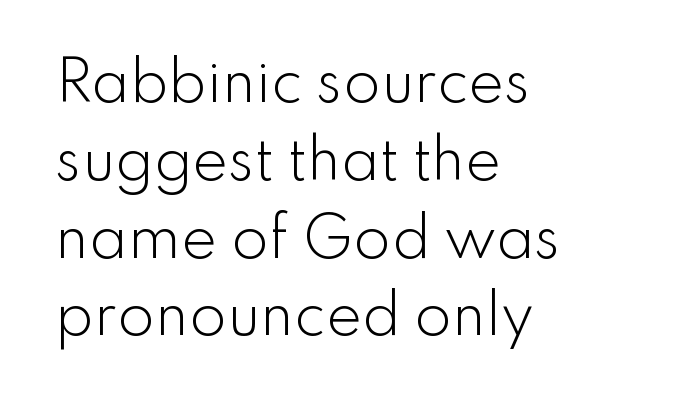
The image shows 54 px light sans-serif type, upright; set left-aligned, normal line spacing (1.44x), normal letter spacing, not underlined; low stroke contrast and a small x-height.
